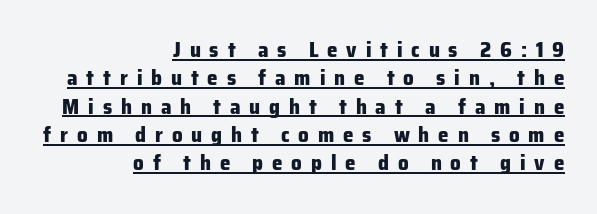
The image shows 21 px bold type, upright; set right-aligned, normal line spacing (1.35x), unusually wide letter spacing (+0.42 em), underlined.
